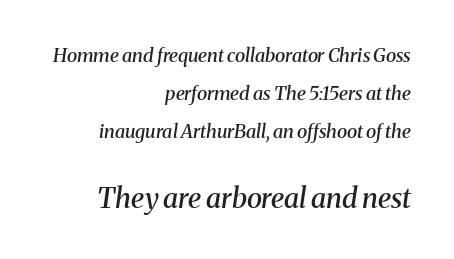
Q: Is the text bold? A: Semi-bold.
Q: Is the text italic (slanted)? A: Yes, it leans right by about 8 degrees.
Q: Is the typeface a serif or a sans-serif typeface? A: Serif.
Q: Is the text underlined? A: No.
Q: How is the paragraph aligned? A: Right-aligned.
Q: Is the spacing between letters normal or unusually wide? A: Normal.
Q: Is the spacing between lines tight, normal or loose? A: Loose.
Q: Which block of text is set in a larger size, the first (top) or the second (bottom)? A: The second (bottom) one.
Q: Width (condensed, normal, or wide)? A: Normal.
Q: Stroke contrast? A: Medium.
Q: x-height? A: Medium.
Q: Monospaced? A: No.
